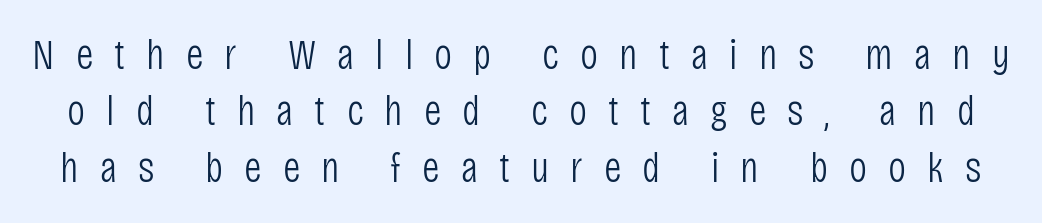
Q: Is the text bold? A: No.
Q: Is the text italic (slanted)? A: No, it is upright.
Q: Is the typeface a serif or a sans-serif typeface? A: Sans-serif.
Q: Is the text underlined? A: No.
Q: Is the spacing between letters normal or unusually wide? A: Unusually wide.
Q: Is the spacing between lines tight, normal or loose? A: Normal.
Q: Width (condensed, normal, or wide)? A: Condensed.
Q: Stroke contrast? A: Low.
Q: x-height? A: Large.
Q: Monospaced? A: No.
